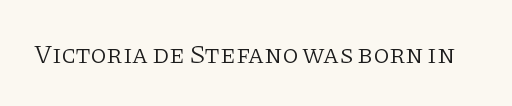
Q: Is the text bold? A: No.
Q: Is the text italic (slanted)? A: No, it is upright.
Q: Is the text underlined? A: No.
Q: Is the spacing between letters normal or unusually wide? A: Normal.
